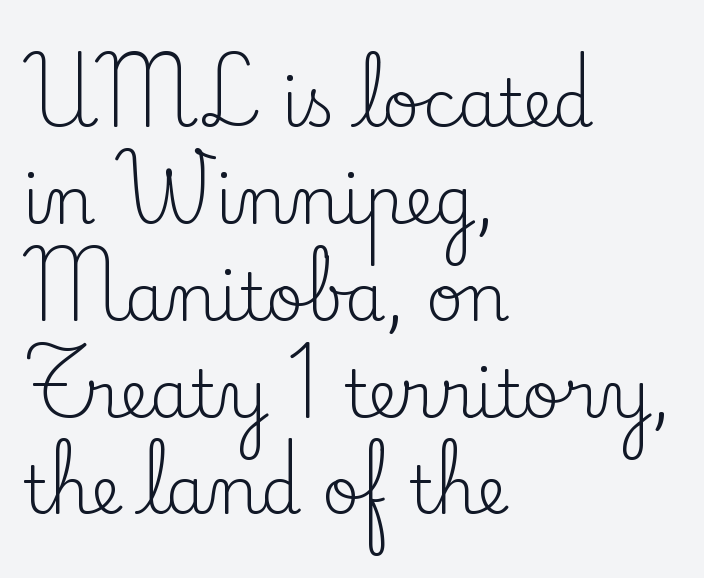
Q: Is the text bold? A: No.
Q: Is the text italic (slanted)? A: No, it is upright.
Q: Is the text underlined? A: No.
Q: How is the paragraph aligned? A: Left-aligned.
Q: Is the spacing between letters normal or unusually wide? A: Normal.
Q: Is the spacing between lines tight, normal or loose? A: Normal.
Q: Width (condensed, normal, or wide)? A: Normal.
Q: Stroke contrast? A: Low.
Q: x-height? A: Small.
Q: Monospaced? A: No.
